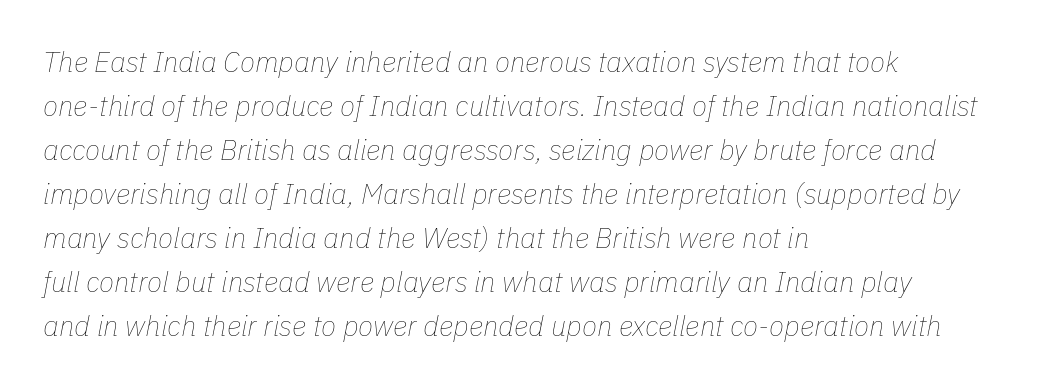
{"italic": "yes", "lean": "right", "slant_degrees": 11, "bold": "no", "weight": "thin", "width": "normal", "stroke_contrast": "low", "x_height": "medium", "monospaced": "no", "underline": "no", "align": "left", "line_spacing": "normal", "line_spacing_ratio": 1.57, "letter_spacing": "normal", "letter_spacing_em": 0.0, "glyph_px": 28}
